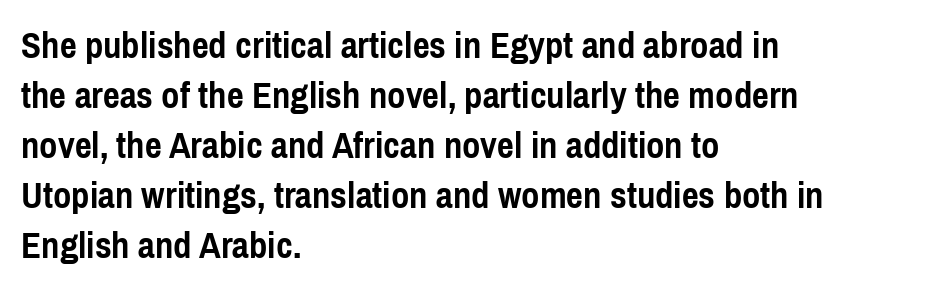
{"serif": "no", "italic": "no", "bold": "yes", "weight": "semibold", "width": "condensed", "x_height": "medium", "monospaced": "no", "underline": "no", "align": "left", "line_spacing": "normal", "line_spacing_ratio": 1.35, "letter_spacing": "normal", "letter_spacing_em": 0.0, "glyph_px": 37}
